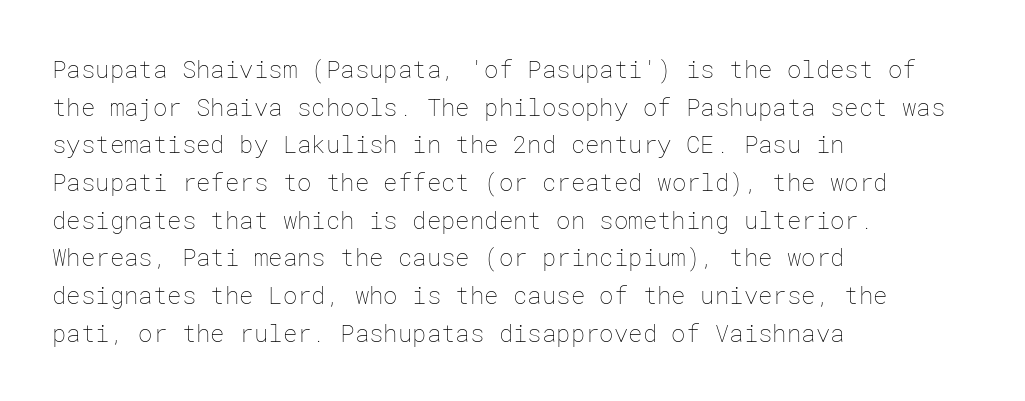
{"italic": "no", "bold": "no", "underline": "no", "align": "left", "line_spacing": "normal", "line_spacing_ratio": 1.57, "letter_spacing": "normal", "letter_spacing_em": 0.0, "glyph_px": 24}
